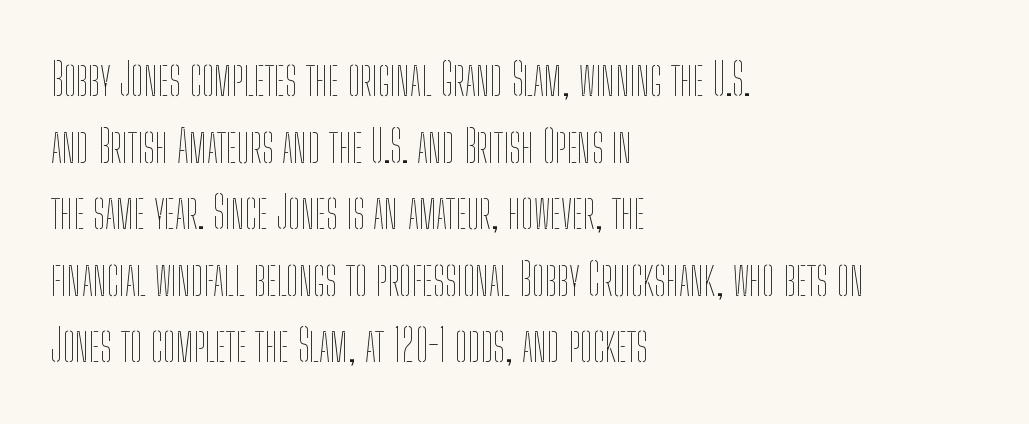
The image shows 45 px thin, condensed type, upright; set left-aligned, normal line spacing (1.48x), normal letter spacing, not underlined; low stroke contrast and a medium x-height.
